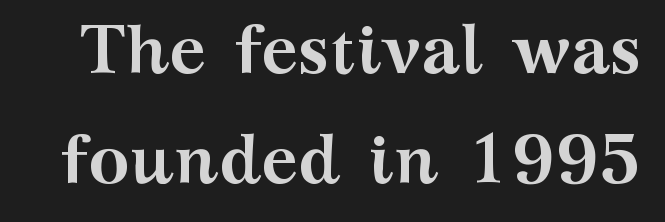
Q: Is the text bold? A: Yes.
Q: Is the text italic (slanted)? A: No, it is upright.
Q: Is the typeface a serif or a sans-serif typeface? A: Serif.
Q: Is the text underlined? A: No.
Q: Is the spacing between letters normal or unusually wide? A: Normal.
Q: Is the spacing between lines tight, normal or loose? A: Normal.
Q: Width (condensed, normal, or wide)? A: Wide.
Q: Stroke contrast? A: Medium.
Q: x-height? A: Medium.
Q: Monospaced? A: No.
